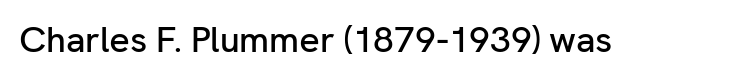
{"serif": "no", "italic": "no", "width": "normal", "stroke_contrast": "low", "x_height": "medium", "monospaced": "no", "underline": "no", "letter_spacing": "normal", "letter_spacing_em": 0.0, "glyph_px": 36}
